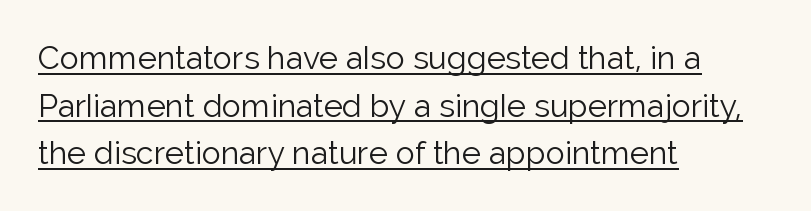
Is the block centered? No — it sits flush against the left margin. The font sits on the lighter half of the weight spectrum, regular included. The face used here is proportionally spaced, like ordinary book or web type. Underlining? Definitely there. Unlike italic type, these characters show no tilt at all.
